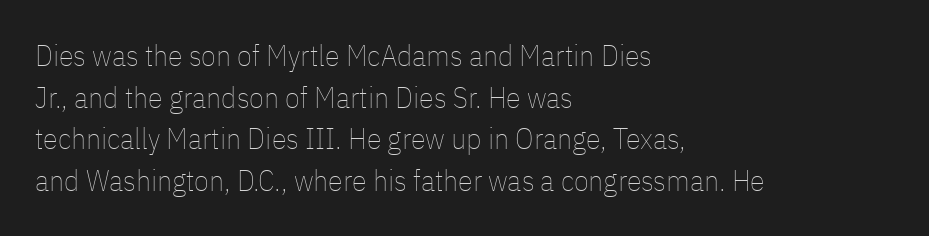
These lines keep a tight, regular rhythm from letter to letter. The passage shown is typed in a proportional face where columns would drift. No heavy texture on the line: the type isn't bold. If you drew a line through each stem, it would be perfectly vertical. The space between consecutive lines is moderate.
